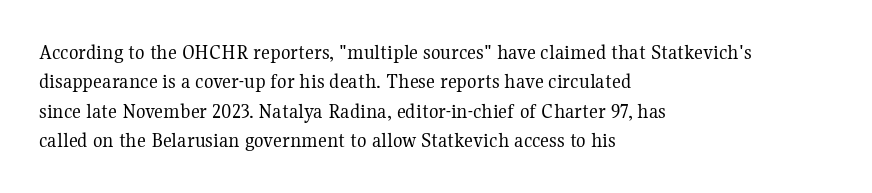
The image shows 22 px text type, upright; set left-aligned, normal line spacing (1.34x), normal letter spacing, not underlined.
